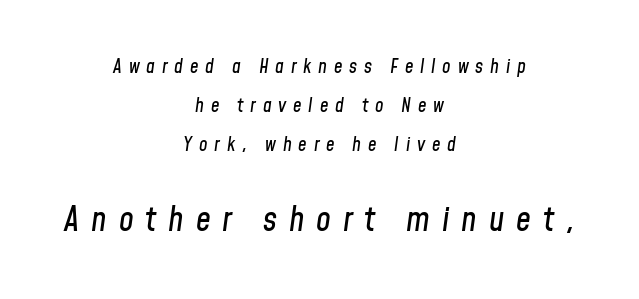
Substantial extra tracking has been applied to these lines. The specimen omits any rule beneath the text block's lines. This sample is center-justified, so both line endings float freely. The following chunk of copy outweighs the initial chunk in type size.
